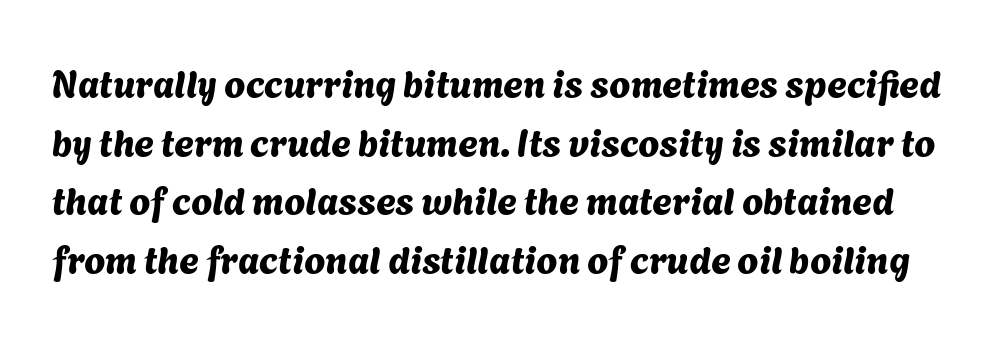
The image shows 38 px sans-serif type; set normal line spacing (1.54x), normal letter spacing, not underlined; medium stroke contrast and a medium x-height.
